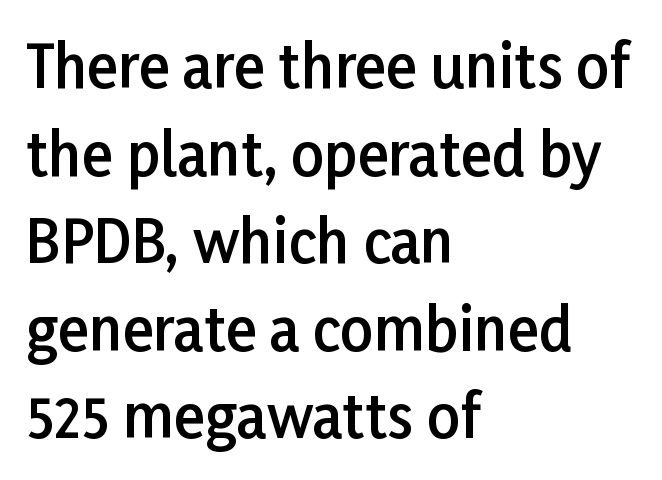
Q: Is the text bold? A: Semi-bold.
Q: Is the text italic (slanted)? A: No, it is upright.
Q: Is the typeface a serif or a sans-serif typeface? A: Sans-serif.
Q: Is the text underlined? A: No.
Q: How is the paragraph aligned? A: Left-aligned.
Q: Is the spacing between letters normal or unusually wide? A: Normal.
Q: Is the spacing between lines tight, normal or loose? A: Normal.
Q: Width (condensed, normal, or wide)? A: Normal.
Q: Stroke contrast? A: Low.
Q: x-height? A: Medium.
Q: Monospaced? A: No.
